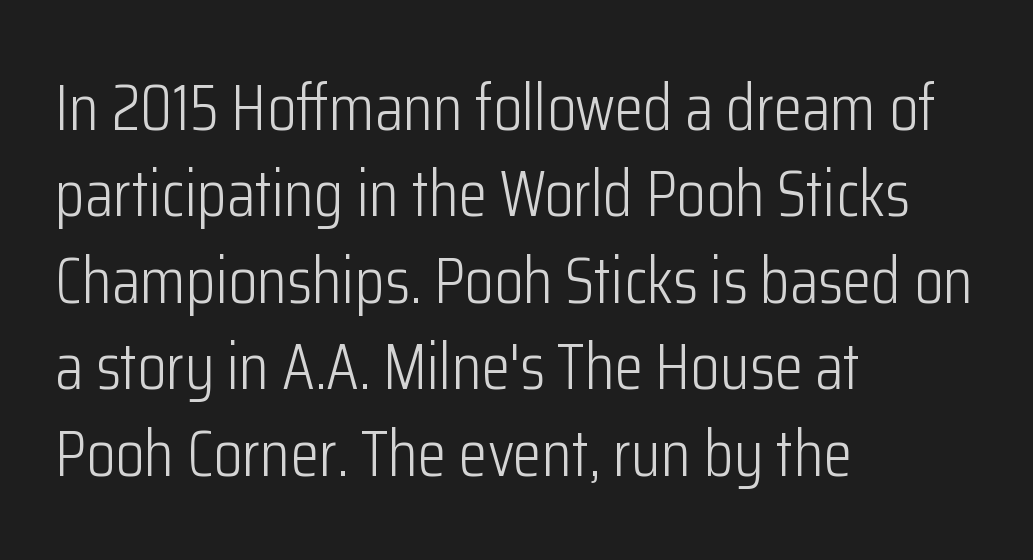
Proportional: the letters do not fall into vertical columns. Horizontal alignment here is leftward, the default for most running prose. It's the straight-up-and-down kind of type. Is the stroke heavy? The answer is a plain regular-or-lighter. Between one letter and the next there's only the usual sliver of space.
